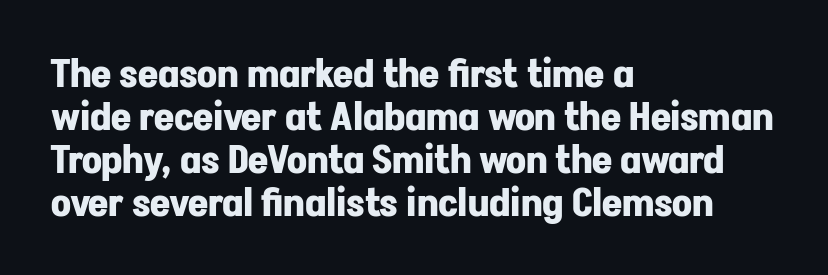
Is the type bold? Yes — the strokes are clearly thick and heavy. The designer went with a sans here, leaving each stem footless. Does the leading feel generous? Not at all — it's pinched. Spacing verdict: proportional, widths tailored to each character. If you drew a line through each stem, it would be perfectly vertical.
